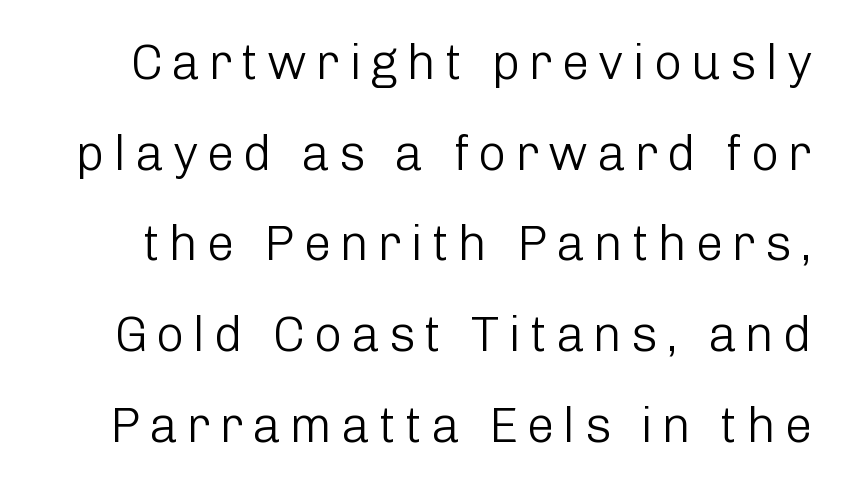
Q: Is the text bold? A: No.
Q: Is the text italic (slanted)? A: No, it is upright.
Q: Is the typeface a serif or a sans-serif typeface? A: Sans-serif.
Q: Is the text underlined? A: No.
Q: Width (condensed, normal, or wide)? A: Normal.
Q: Stroke contrast? A: Low.
Q: x-height? A: Medium.
Q: Monospaced? A: No.
